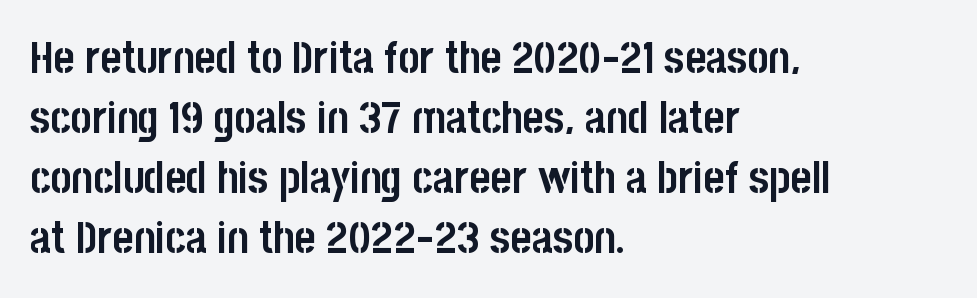
The image shows 45 px semibold, condensed sans-serif type, upright; set left-aligned, normal line spacing (1.33x), normal letter spacing, not underlined; low stroke contrast and a large x-height.
